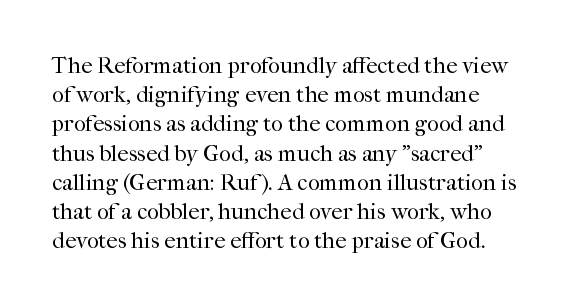
Type without underlining. What stands out about the letter spacing? Nothing — it is the standard amount. The lines sit at an ordinary, default distance from one another. No letter is thick-stroked: the sample isn't bold. A roman cut, with each character standing at attention.
